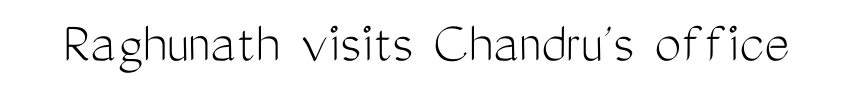
Italic: no, the glyphs are upright roman. You could not count columns in this text — the font is proportionally spaced. Does the type have serifs? No, each stem ends abruptly. Weight: regular or lighter. The gaps between neighbouring characters are ordinary and unremarkable.
